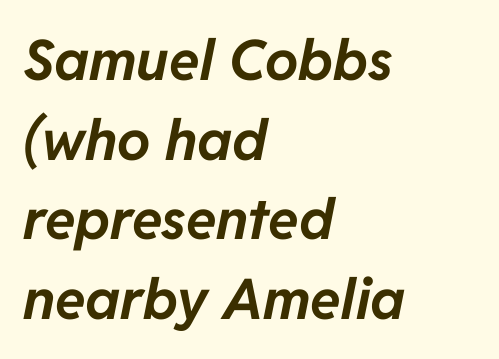
{"italic": "yes", "lean": "right", "slant_degrees": 11, "bold": "yes", "weight": "bold", "width": "normal", "stroke_contrast": "low", "x_height": "medium", "monospaced": "no", "underline": "no", "align": "left", "line_spacing": "normal", "line_spacing_ratio": 1.42, "letter_spacing": "normal", "letter_spacing_em": 0.0, "glyph_px": 56}
